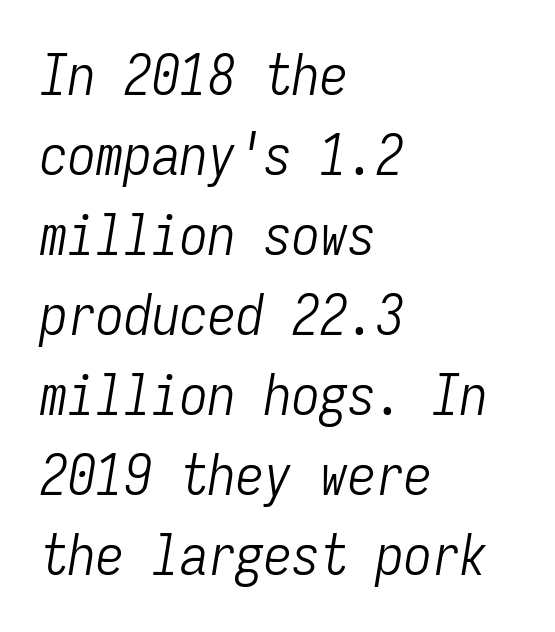
Q: Is the text bold? A: No.
Q: Is the text italic (slanted)? A: Yes, it leans right by about 9 degrees.
Q: Is the text underlined? A: No.
Q: How is the paragraph aligned? A: Left-aligned.
Q: Is the spacing between letters normal or unusually wide? A: Normal.
Q: Is the spacing between lines tight, normal or loose? A: Normal.
Q: Width (condensed, normal, or wide)? A: Condensed.
Q: Stroke contrast? A: Low.
Q: x-height? A: Medium.
Q: Monospaced? A: Yes.
